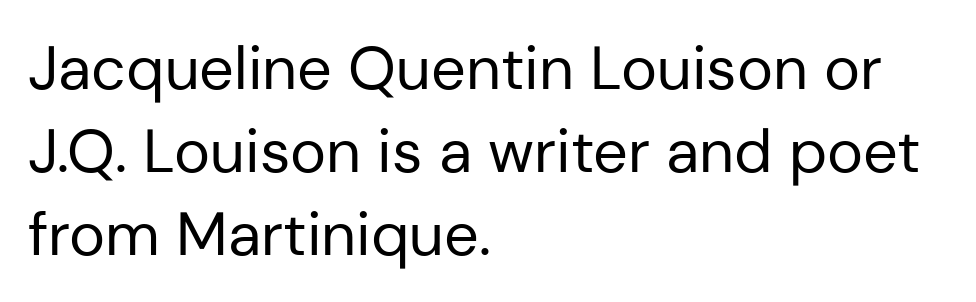
{"serif": "no", "italic": "no", "bold": "no", "weight": "regular", "width": "normal", "stroke_contrast": "low", "x_height": "medium", "monospaced": "no", "underline": "no", "align": "left", "line_spacing": "normal", "line_spacing_ratio": 1.36, "letter_spacing": "normal", "letter_spacing_em": 0.0, "glyph_px": 61}
